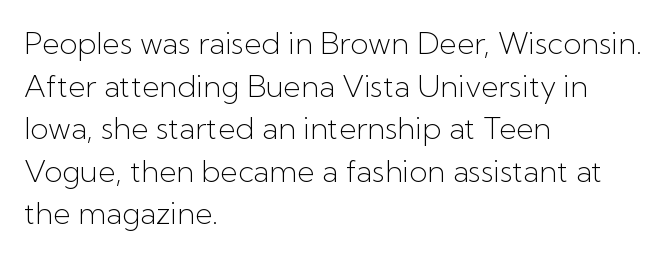
Unlike italic type, these characters show no tilt at all. Reading down the block, your eye returns to a fixed left position each line. The horizontal fit of the characters is conventional and even. Character widths vary here, with narrow letters taking less room than wide ones.
